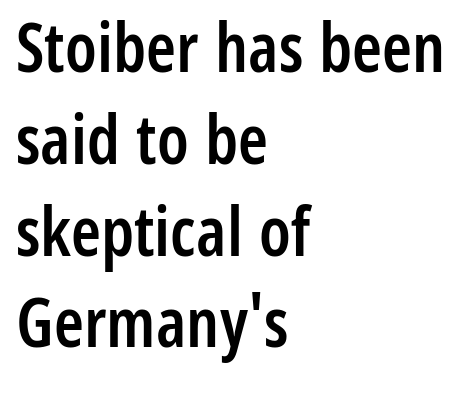
The image shows 68 px semibold, condensed sans-serif type, upright; set left-aligned, normal line spacing (1.35x), normal letter spacing, not underlined; low stroke contrast and a medium x-height.
